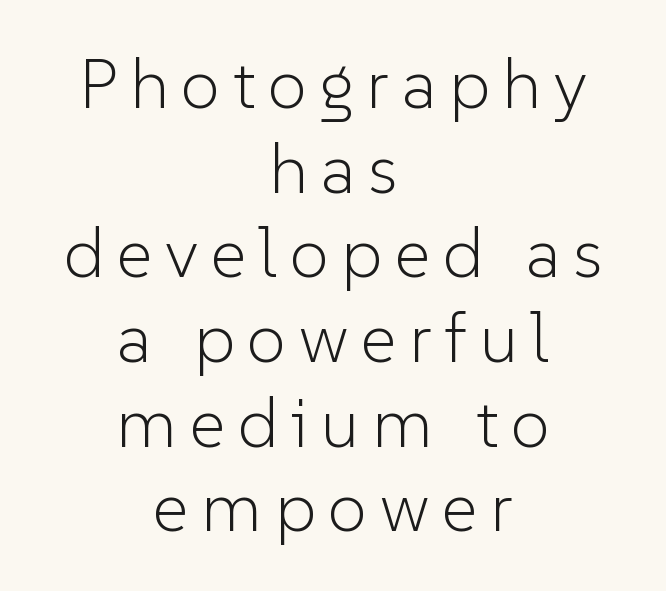
{"serif": "no", "italic": "no", "bold": "no", "weight": "light", "width": "normal", "stroke_contrast": "low", "x_height": "medium", "monospaced": "no", "underline": "no", "align": "center", "line_spacing_ratio": 1.21, "glyph_px": 70}
